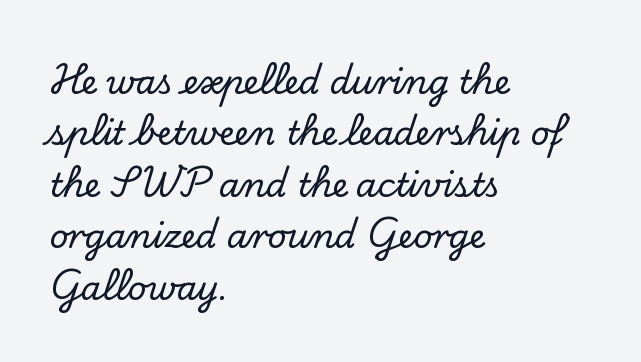
Rule under the text: the space is simply empty. Here the glyphs are tracked normally, forming tight word shapes. The lines are quadded left. Note the varied advance widths — an 'i' is clearly narrower than an 'm'.
